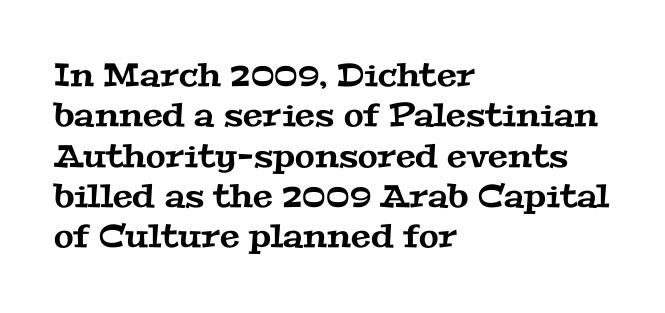
A typesetter would call this leading conventional body-copy spacing. These lines are rendered in a variable-pitch font. Caption: multi-line text, flush left, ragged right. These lines are composed in type with serifs. The type is set solid horizontally, with unmodified tracking.
